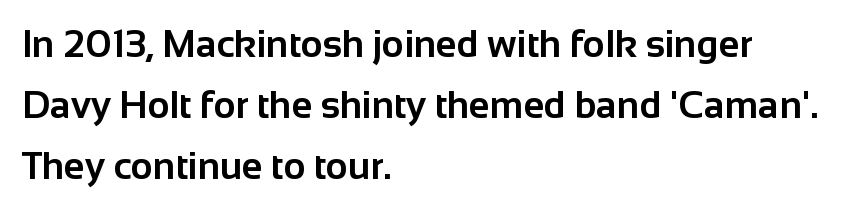
{"serif": "no", "italic": "no", "bold": "yes", "weight": "bold", "width": "normal", "stroke_contrast": "low", "x_height": "medium", "monospaced": "no", "underline": "no", "align": "left", "line_spacing": "normal", "line_spacing_ratio": 1.6, "letter_spacing": "normal", "letter_spacing_em": 0.0, "glyph_px": 38}
